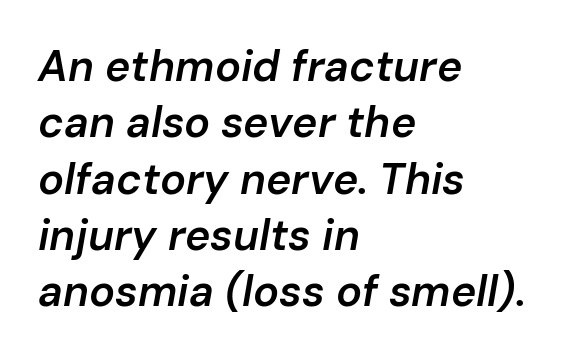
Q: Is the text bold? A: Semi-bold.
Q: Is the text italic (slanted)? A: Yes, it leans right by about 10 degrees.
Q: Is the text underlined? A: No.
Q: How is the paragraph aligned? A: Left-aligned.
Q: Is the spacing between letters normal or unusually wide? A: Normal.
Q: Is the spacing between lines tight, normal or loose? A: Normal.
Q: Width (condensed, normal, or wide)? A: Normal.
Q: Stroke contrast? A: Low.
Q: x-height? A: Medium.
Q: Monospaced? A: No.
